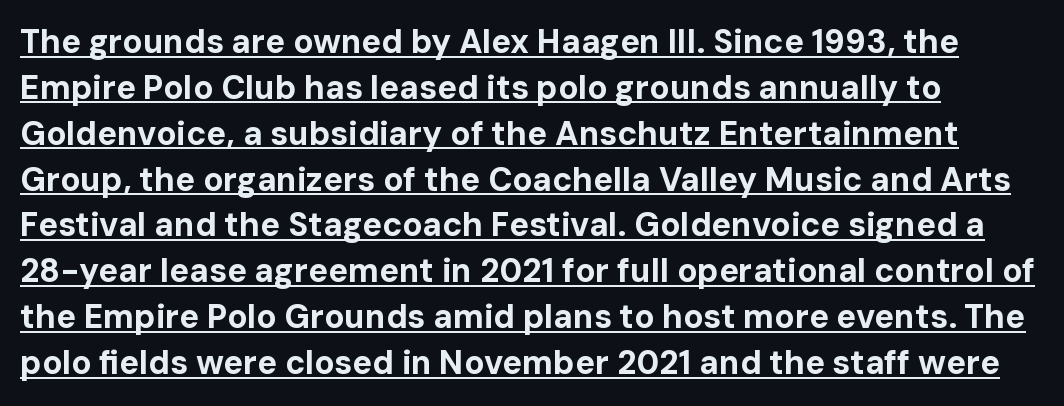
Q: Is the text bold? A: Yes.
Q: Is the text italic (slanted)? A: No, it is upright.
Q: Is the typeface a serif or a sans-serif typeface? A: Sans-serif.
Q: Is the text underlined? A: Yes.
Q: How is the paragraph aligned? A: Left-aligned.
Q: Is the spacing between letters normal or unusually wide? A: Normal.
Q: Is the spacing between lines tight, normal or loose? A: Normal.
Q: Width (condensed, normal, or wide)? A: Normal.
Q: Stroke contrast? A: Low.
Q: x-height? A: Medium.
Q: Monospaced? A: No.
